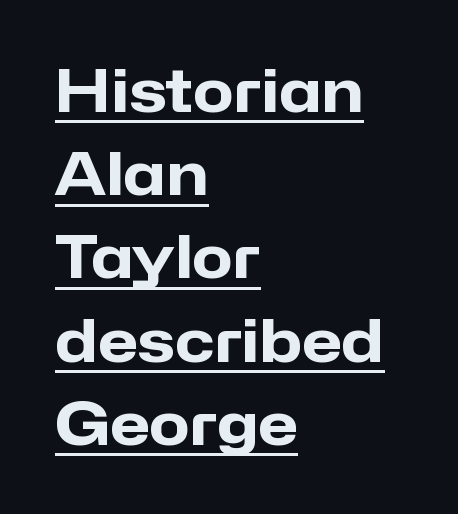
{"serif": "no", "italic": "no", "bold": "yes", "weight": "heavy", "width": "normal", "stroke_contrast": "low", "x_height": "medium", "monospaced": "no", "underline": "yes", "align": "left", "line_spacing": "normal", "line_spacing_ratio": 1.41, "letter_spacing": "normal", "letter_spacing_em": 0.0, "glyph_px": 59}
